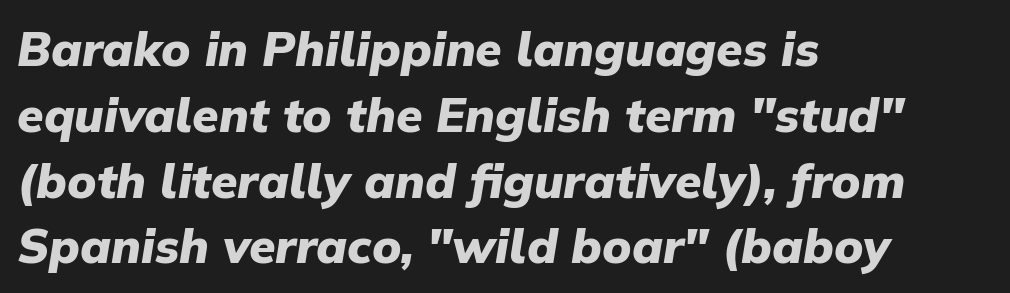
Q: Is the text bold? A: Yes.
Q: Is the text italic (slanted)? A: Yes, it leans right by about 9 degrees.
Q: Is the text underlined? A: No.
Q: How is the paragraph aligned? A: Left-aligned.
Q: Is the spacing between letters normal or unusually wide? A: Normal.
Q: Is the spacing between lines tight, normal or loose? A: Normal.
Q: Width (condensed, normal, or wide)? A: Normal.
Q: Stroke contrast? A: Low.
Q: x-height? A: Medium.
Q: Monospaced? A: No.
